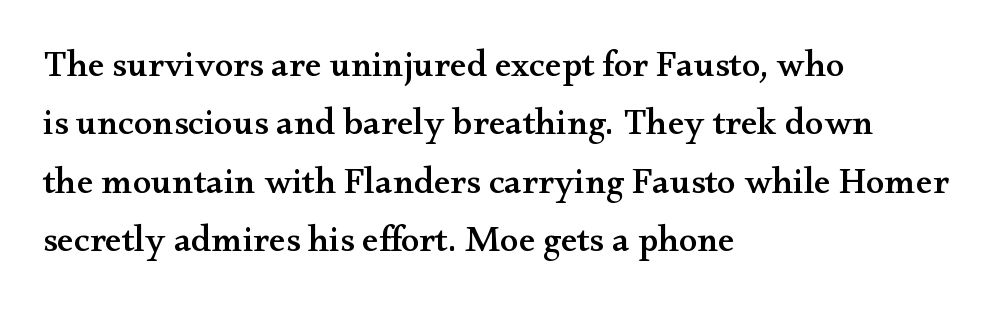
These lines sit exactly where default settings would place them. To sum up the face: it has serifs. The setting favours the left margin, as ordinary paragraphs usually do. Tracking here is standard; glyphs follow each other at the usual distance.
